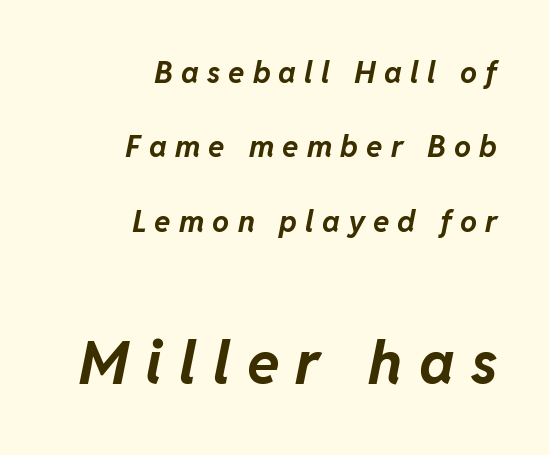
Any mark beneath the type? The region is blank. Character widths vary here, with narrow letters taking less room than wide ones. Alignment: flush right. Caption: bold face, heavy strokes.
